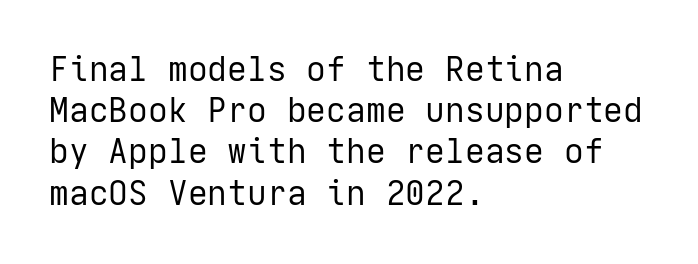
The image shows 33 px regular-weight sans-serif type, upright; set left-aligned, normal line spacing (1.25x), normal letter spacing, not underlined; low stroke contrast and a medium x-height.
